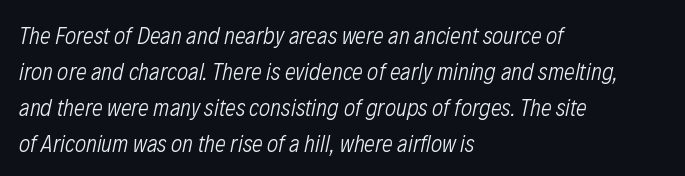
Q: Is the text bold? A: No.
Q: Is the text italic (slanted)? A: Yes, it leans right by about 12 degrees.
Q: Is the text underlined? A: No.
Q: How is the paragraph aligned? A: Left-aligned.
Q: Is the spacing between letters normal or unusually wide? A: Normal.
Q: Is the spacing between lines tight, normal or loose? A: Normal.
